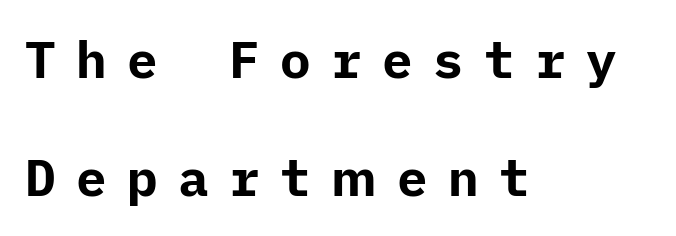
The image shows 51 px bold sans-serif type, upright; set left-aligned, loose line spacing (2.31x), unusually wide letter spacing (+0.4 em), not underlined; low stroke contrast and a medium x-height.
